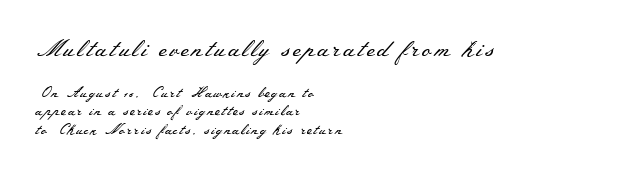
{"bold": "no", "underline": "no", "align": "left", "line_spacing": "normal", "line_spacing_ratio": 1.32, "larger_block": "first", "size_ratio": 1.64, "glyph_px": 23}
